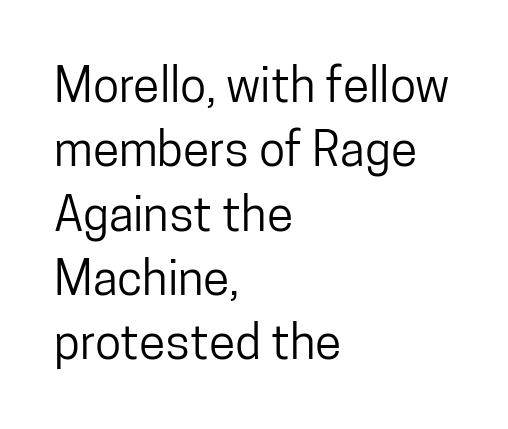
What stands out about the letter spacing? Nothing — it is the standard amount. Letters rest on an invisible, unmarked baseline. A sans-serif font was chosen for this passage. You could not count columns in this text — the font is proportionally spaced. The setting favours the left margin, as ordinary paragraphs usually do. Every stem runs plumb, perpendicular to the baseline.
